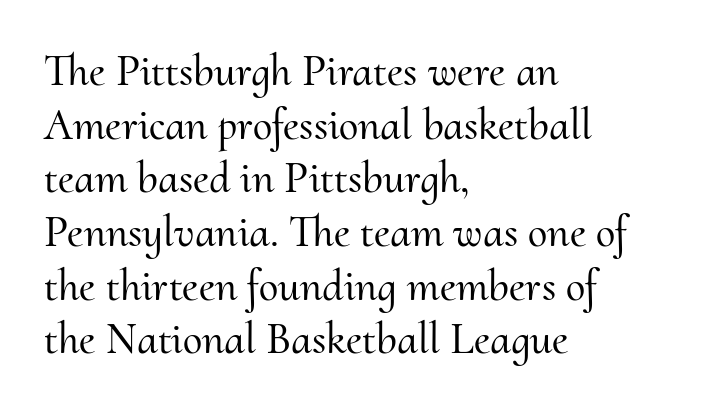
{"serif": "yes", "italic": "no", "width": "normal", "stroke_contrast": "medium", "x_height": "small", "monospaced": "no", "underline": "no", "align": "left", "line_spacing_ratio": 1.22, "letter_spacing": "normal", "letter_spacing_em": 0.0, "glyph_px": 44}
